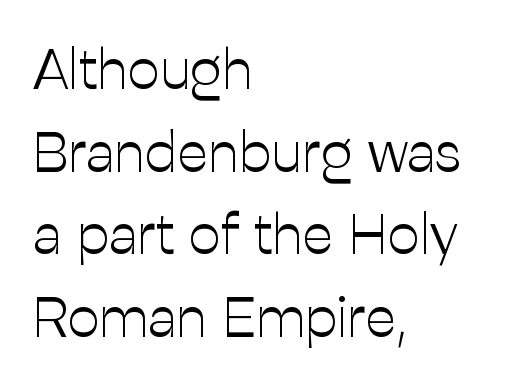
Q: Is the text bold? A: No.
Q: Is the text italic (slanted)? A: No, it is upright.
Q: Is the typeface a serif or a sans-serif typeface? A: Sans-serif.
Q: Is the text underlined? A: No.
Q: How is the paragraph aligned? A: Left-aligned.
Q: Is the spacing between letters normal or unusually wide? A: Normal.
Q: Is the spacing between lines tight, normal or loose? A: Normal.
Q: Width (condensed, normal, or wide)? A: Normal.
Q: Stroke contrast? A: Low.
Q: x-height? A: Medium.
Q: Monospaced? A: No.
